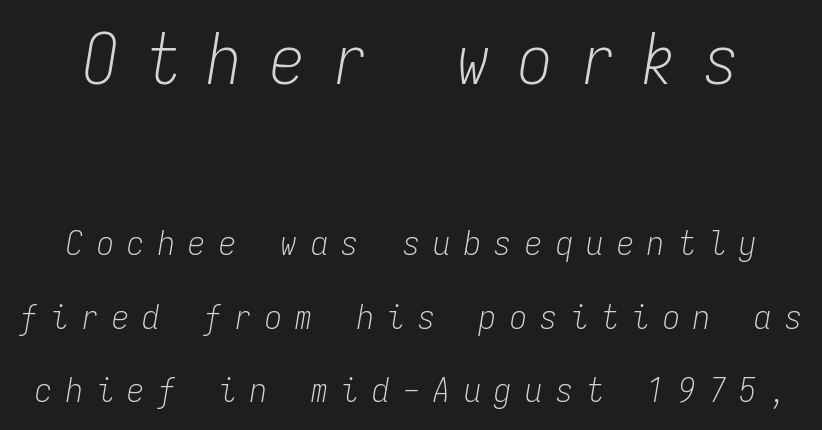
Q: Is the text bold? A: No.
Q: Is the text italic (slanted)? A: Yes, it leans right by about 9 degrees.
Q: Is the text underlined? A: No.
Q: Is the spacing between letters normal or unusually wide? A: Unusually wide.
Q: Is the spacing between lines tight, normal or loose? A: Loose.
Q: Which block of text is set in a larger size, the first (top) or the second (bottom)? A: The first (top) one.
Q: Width (condensed, normal, or wide)? A: Condensed.
Q: Stroke contrast? A: Low.
Q: x-height? A: Medium.
Q: Monospaced? A: Yes.
